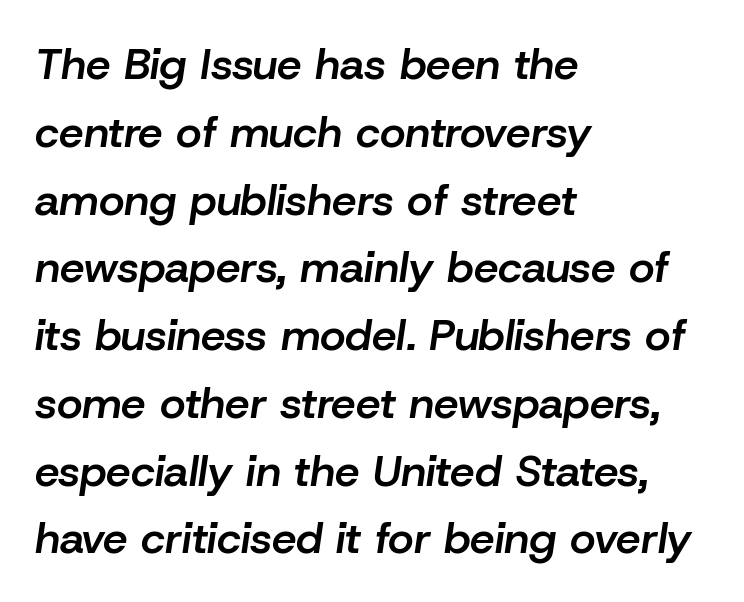
A clean baseline with only descenders dipping below it. Default kerning and tracking; the words read as compact shapes. A typesetter would call this proportional, since set widths differ per character. This is moderately heavy type, rendered in semibold. Short and long lines alike share a common starting point at left.
